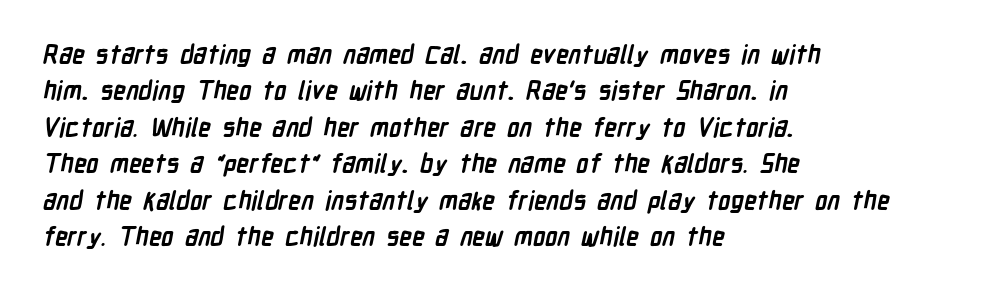
{"bold": "yes", "underline": "no", "align": "left", "line_spacing": "normal", "line_spacing_ratio": 1.46, "letter_spacing": "normal", "letter_spacing_em": 0.0, "glyph_px": 25}
